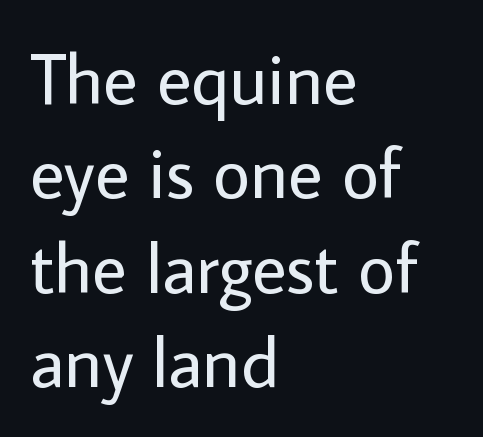
The image shows 72 px regular-weight sans-serif type, upright; set left-aligned, normal line spacing (1.31x), normal letter spacing, not underlined; low stroke contrast and a medium x-height.
